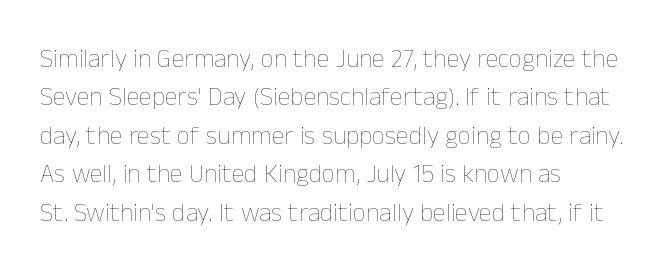
{"italic": "no", "bold": "no", "underline": "no", "align": "left", "line_spacing": "normal", "line_spacing_ratio": 1.48, "letter_spacing": "normal", "letter_spacing_em": 0.0, "glyph_px": 26}
